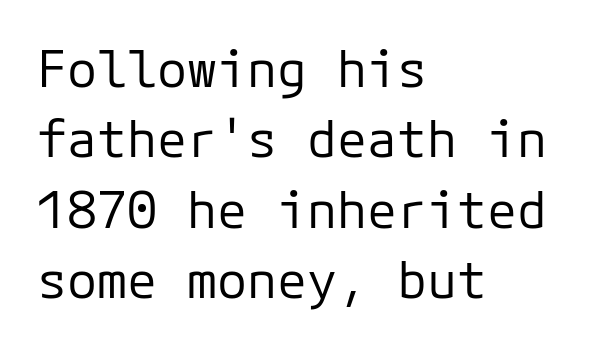
Q: Is the text bold? A: No.
Q: Is the text italic (slanted)? A: No, it is upright.
Q: Is the typeface a serif or a sans-serif typeface? A: Sans-serif.
Q: Is the text underlined? A: No.
Q: How is the paragraph aligned? A: Left-aligned.
Q: Is the spacing between letters normal or unusually wide? A: Normal.
Q: Is the spacing between lines tight, normal or loose? A: Normal.
Q: Width (condensed, normal, or wide)? A: Normal.
Q: Stroke contrast? A: Low.
Q: x-height? A: Medium.
Q: Monospaced? A: Yes.
